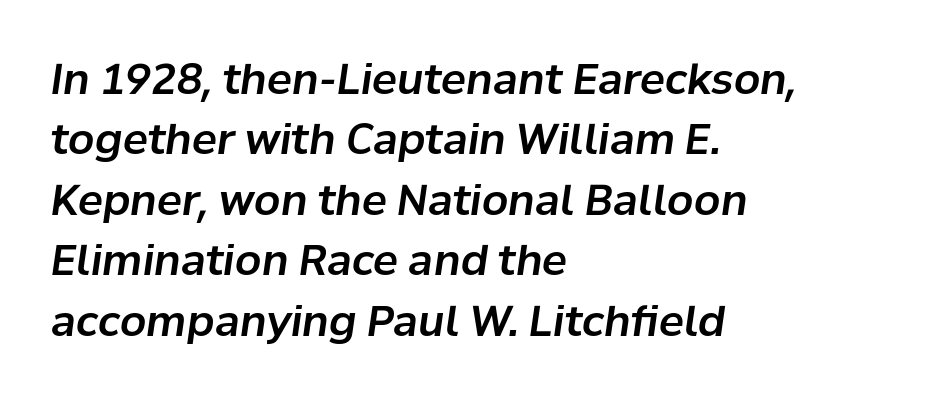
Descenders are the only things crossing below the line. The designer left line spacing at the default. This sample uses an oblique cut, with every glyph tilted off the vertical. Proportional: the letters do not fall into vertical columns.
